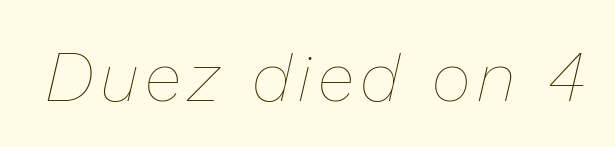
The image shows 68 px thin type, italic (leaning right); set not underlined; low stroke contrast and a medium x-height.
